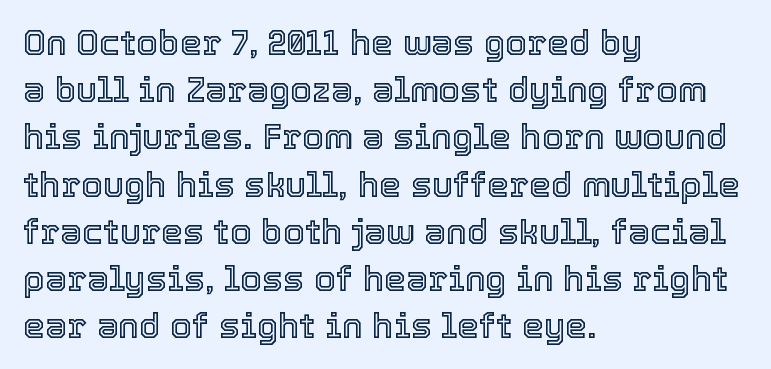
{"italic": "no", "width": "normal", "x_height": "medium", "monospaced": "no", "underline": "no", "align": "left", "line_spacing": "normal", "line_spacing_ratio": 1.35, "letter_spacing": "normal", "letter_spacing_em": 0.0, "glyph_px": 35}
